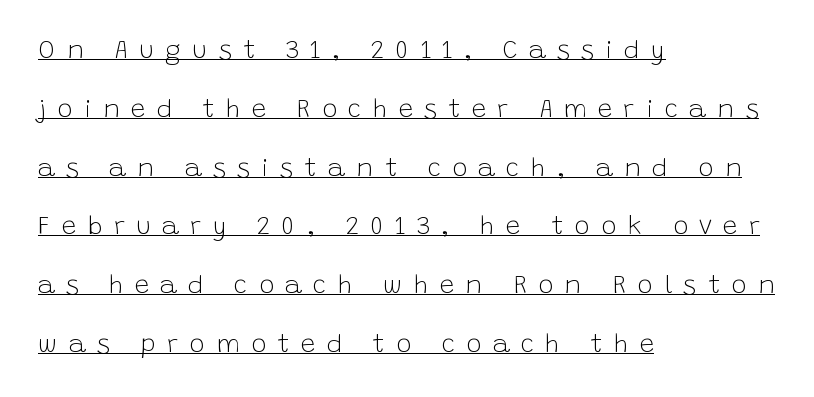
Stems here are at most as thick as an everyday book face. Characters follow at a spacing far wider than the type designer built in. The letters stand straight up with perfectly vertical stems. The rendering uses the underline text-decoration. Honestly, the rows look like they've been pulled way apart. Horizontally, the lines are justified to the leading edge only.
